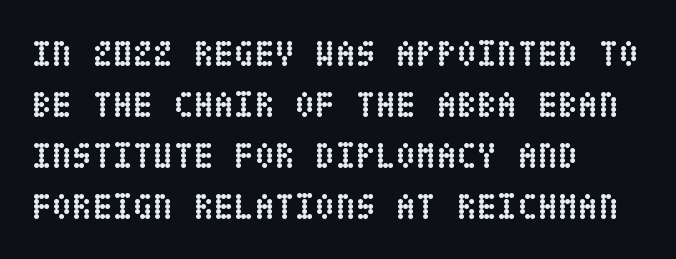
The image shows 37 px semibold, condensed type, upright; set left-aligned, normal line spacing (1.38x), normal letter spacing, not underlined; low stroke contrast and a large x-height.
